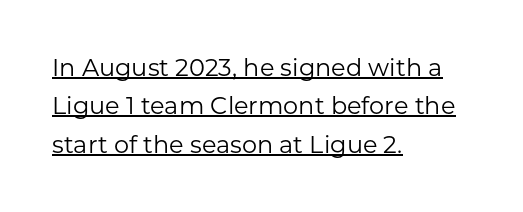
Q: Is the text bold? A: No.
Q: Is the text italic (slanted)? A: No, it is upright.
Q: Is the text underlined? A: Yes.
Q: How is the paragraph aligned? A: Left-aligned.
Q: Is the spacing between letters normal or unusually wide? A: Normal.
Q: Is the spacing between lines tight, normal or loose? A: Normal.
